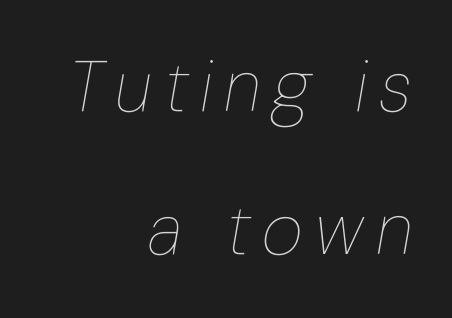
The image shows 71 px thin, condensed type, italic (leaning right); set right-aligned, loose line spacing (2.02x), not underlined; low stroke contrast and a medium x-height.
